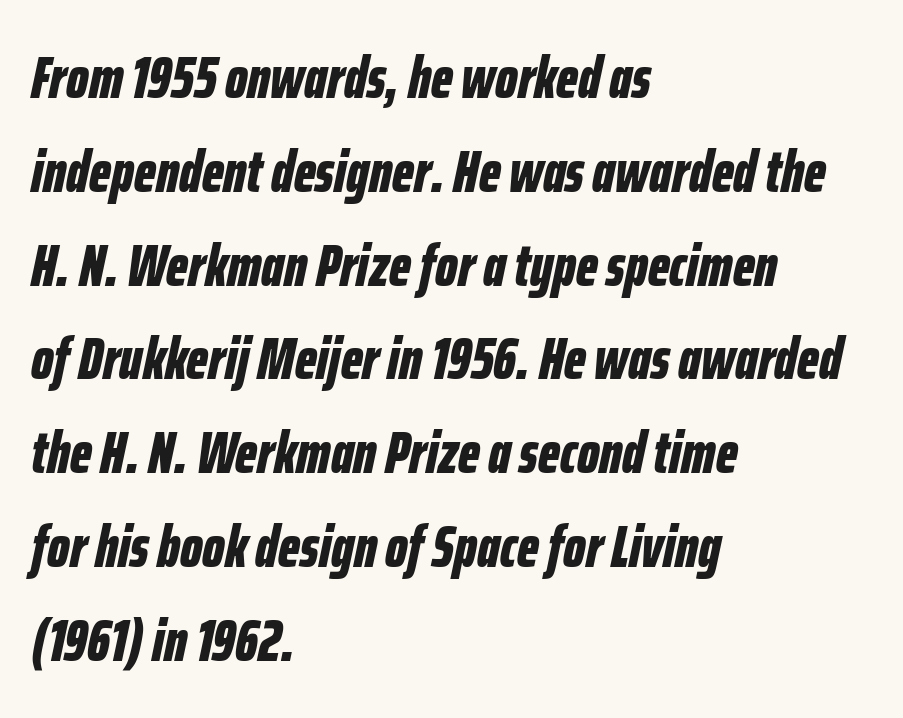
Vertically, the passage feels balanced, rows spaced as you'd expect. In terms of letterspacing, this is plain default setting. This is heavy type, rendered in bold. Every row of glyphs begins at an identical x-position on the left.
